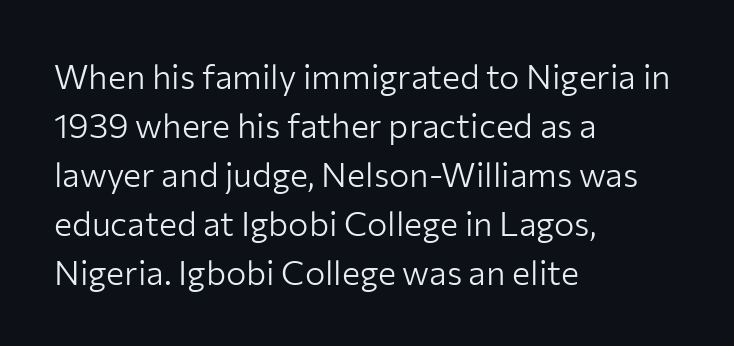
Q: Is the text bold? A: No.
Q: Is the text italic (slanted)? A: No, it is upright.
Q: Is the typeface a serif or a sans-serif typeface? A: Sans-serif.
Q: Is the text underlined? A: No.
Q: How is the paragraph aligned? A: Left-aligned.
Q: Is the spacing between letters normal or unusually wide? A: Normal.
Q: Is the spacing between lines tight, normal or loose? A: Normal.
Q: Width (condensed, normal, or wide)? A: Normal.
Q: Stroke contrast? A: Low.
Q: x-height? A: Medium.
Q: Monospaced? A: No.
